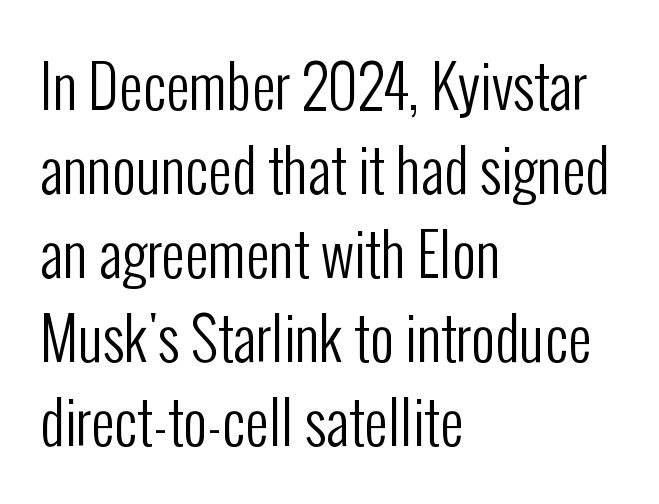
The image shows 58 px regular-weight, condensed sans-serif type, upright; set left-aligned, normal line spacing (1.45x), normal letter spacing, not underlined; low stroke contrast and a medium x-height.
